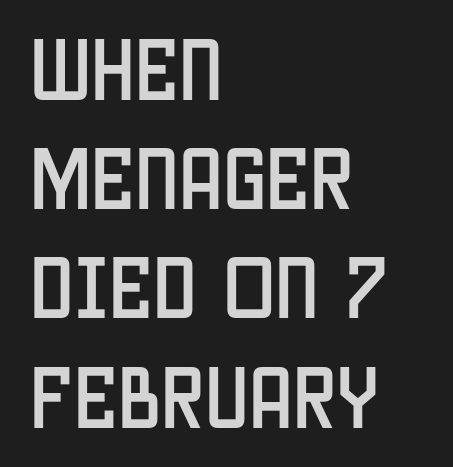
Looks like regular typesetting: each glyph gets only the width it needs. Clear beneath every line of the passage. Horizontal alignment here is leftward, the default for most running prose. The type family on display is of the sans-serif kind.
